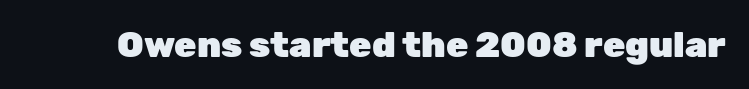
{"serif": "no", "italic": "no", "bold": "yes", "weight": "heavy", "width": "normal", "stroke_contrast": "low", "x_height": "medium", "monospaced": "no", "underline": "no", "letter_spacing": "normal", "letter_spacing_em": 0.0, "glyph_px": 36}
